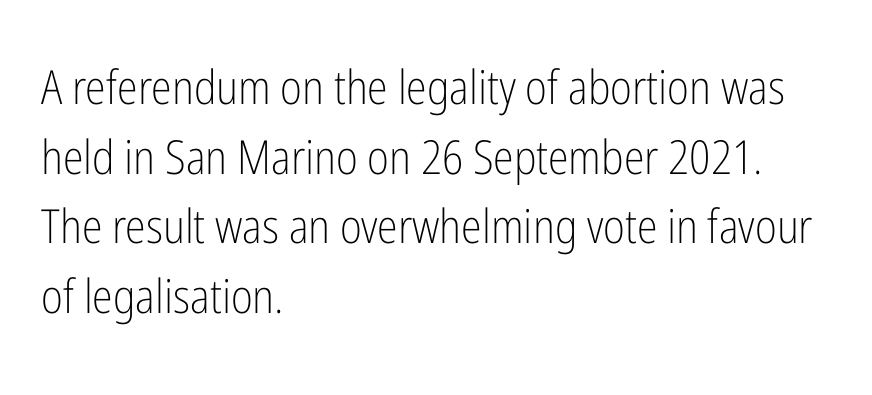
Is there any slant? The stems are plumb. Letters rest on an invisible, unmarked baseline. Tracking value appears to be zero — textbook default spacing. Which margin do the lines hug? The left one — the right edge is uneven.
